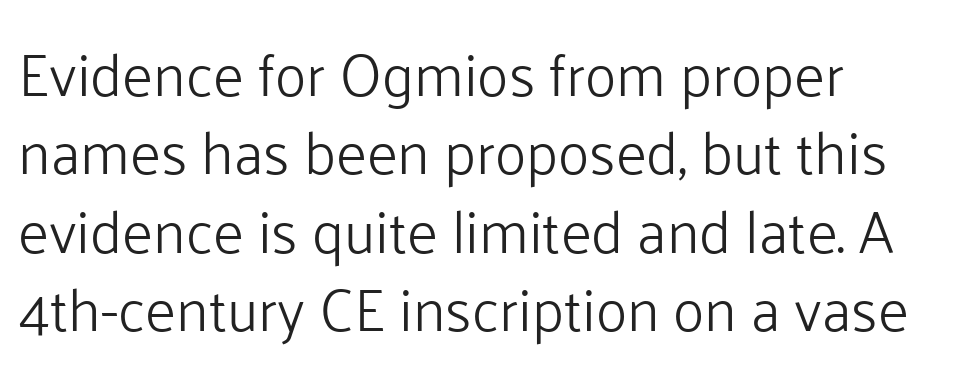
The rendering uses a moderate line-height, typical for paragraphs. What stands out about the letter spacing? Nothing — it is the standard amount. Leftover space on each line is placed entirely after the last word. The passage shown is typed in a proportional face where columns would drift. Posture: vertical. Quick note: underline off.
